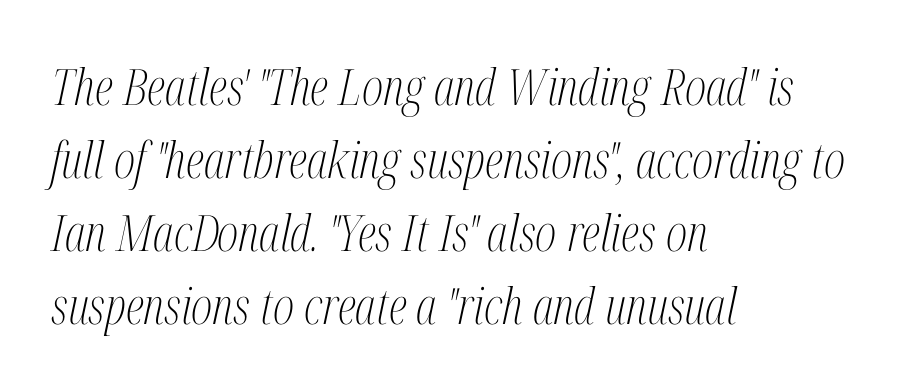
{"serif": "yes", "italic": "yes", "lean": "right", "slant_degrees": 12, "bold": "no", "weight": "light", "width": "condensed", "stroke_contrast": "medium", "x_height": "medium", "monospaced": "no", "underline": "no", "align": "left", "line_spacing": "normal", "line_spacing_ratio": 1.46, "letter_spacing": "normal", "letter_spacing_em": 0.0, "glyph_px": 50}
